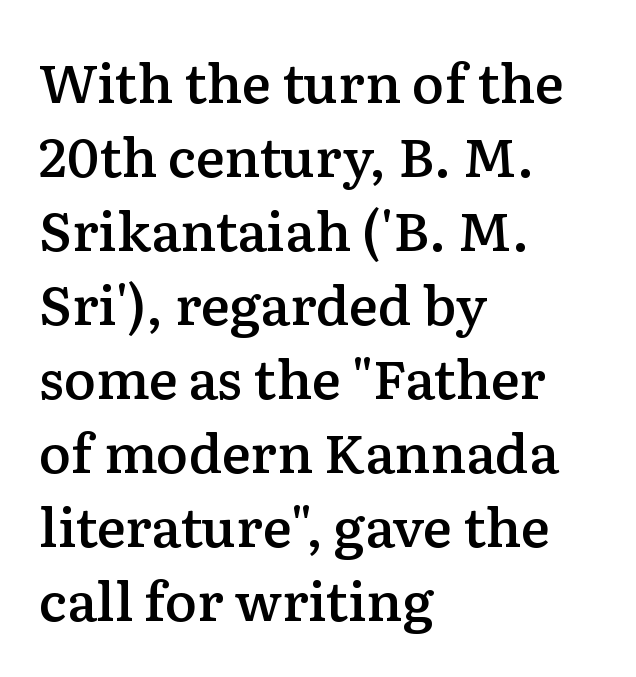
The image shows 54 px semibold serif type, upright; set left-aligned, normal line spacing (1.37x), normal letter spacing, not underlined; low stroke contrast and a medium x-height.
